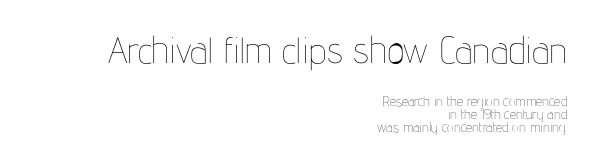
{"italic": "no", "bold": "no", "weight": "thin", "width": "condensed", "stroke_contrast": "low", "x_height": "medium", "monospaced": "no", "underline": "no", "align": "right", "line_spacing": "tight", "line_spacing_ratio": 0.95, "letter_spacing": "normal", "letter_spacing_em": 0.0, "larger_block": "first", "size_ratio": 2.64, "glyph_px": 37}
